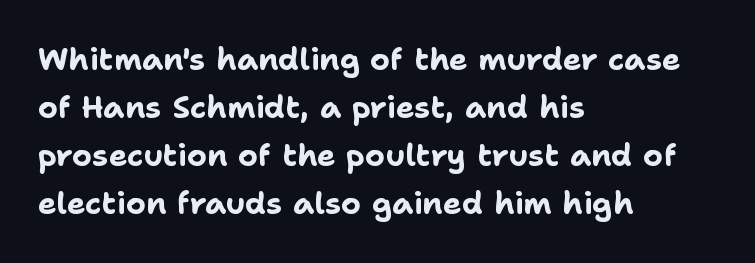
Is this a sans? Yes — the strokes have no serifs. The face used here is proportionally spaced, like ordinary book or web type. On the weight axis this lands at bold, roughly 700. The rendering anchors every line to the left-hand side. Words float on clear page, feet unadorned. Students, observe: this is what conventionally led text looks like.
